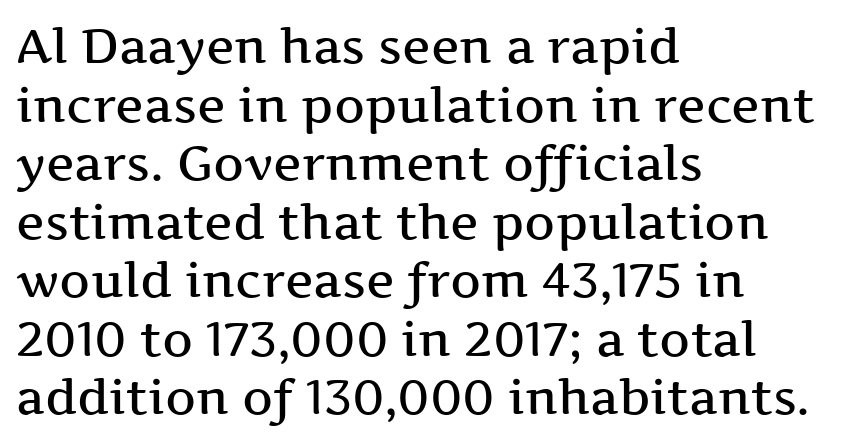
Q: Is the text bold? A: Semi-bold.
Q: Is the text italic (slanted)? A: No, it is upright.
Q: Is the typeface a serif or a sans-serif typeface? A: Serif.
Q: Is the text underlined? A: No.
Q: How is the paragraph aligned? A: Left-aligned.
Q: Is the spacing between letters normal or unusually wide? A: Normal.
Q: Width (condensed, normal, or wide)? A: Wide.
Q: Stroke contrast? A: Medium.
Q: x-height? A: Medium.
Q: Monospaced? A: No.
